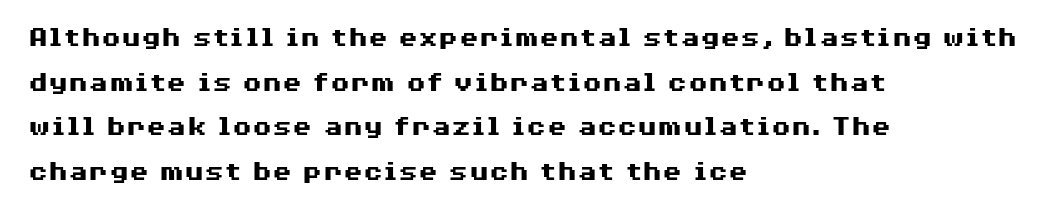
{"serif": "no", "italic": "no", "bold": "yes", "weight": "heavy", "width": "wide", "stroke_contrast": "medium", "x_height": "medium", "monospaced": "no", "underline": "no", "align": "left", "line_spacing": "normal", "line_spacing_ratio": 1.54, "letter_spacing": "normal", "letter_spacing_em": 0.0, "glyph_px": 29}
